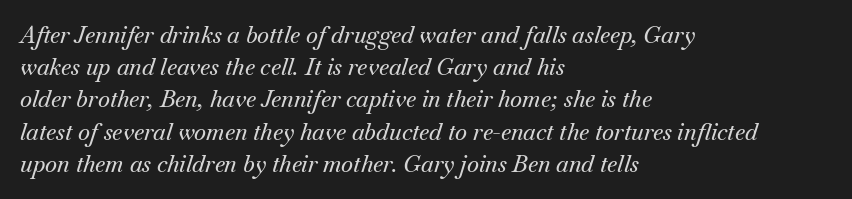
Honestly, the row spacing looks completely unremarkable. Observe the ordinary spacing: letters are neighbours, not strangers. The glyphs look as if they've been sheared to an angle. The compositor pushed each line to the left boundary. Quick note: underline off.
